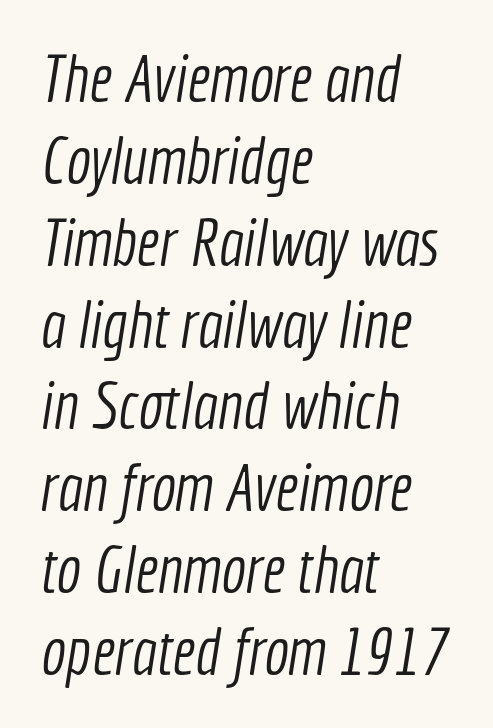
Nope, no serifs anywhere on these letters. Stems here are at most as thick as an everyday book face. Caption: standard tracking, unaltered. The paragraph shown leans on its left margin. Clear beneath every line of the passage.
